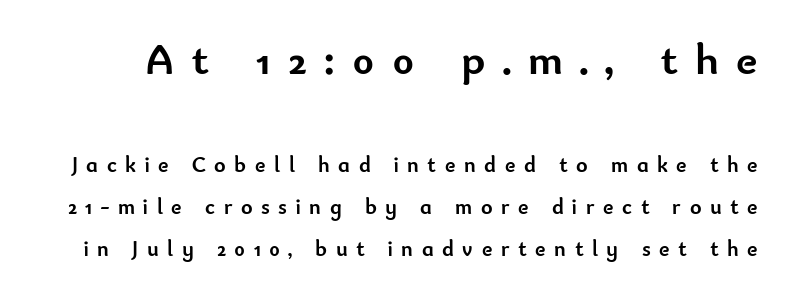
The image shows 45 px semibold sans-serif type, upright; set loose line spacing (1.9x), unusually wide letter spacing (+0.39 em), not underlined; the first (top) block is 2.05x larger; low stroke contrast and a small x-height.
